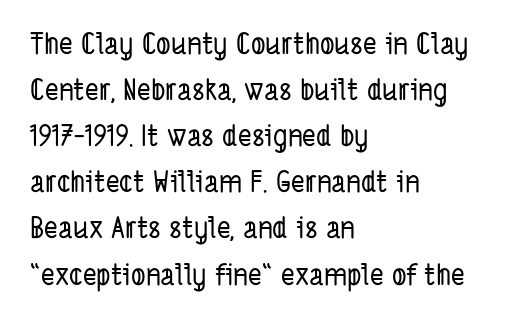
{"serif": "no", "width": "condensed", "stroke_contrast": "low", "x_height": "medium", "monospaced": "no", "underline": "no", "align": "left", "line_spacing": "normal", "line_spacing_ratio": 1.59, "letter_spacing": "normal", "letter_spacing_em": 0.0, "glyph_px": 29}
